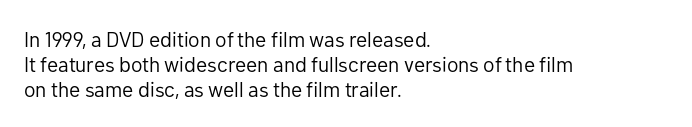
{"italic": "no", "bold": "no", "underline": "no", "align": "left", "line_spacing_ratio": 1.2, "letter_spacing": "normal", "letter_spacing_em": 0.0, "glyph_px": 21}
